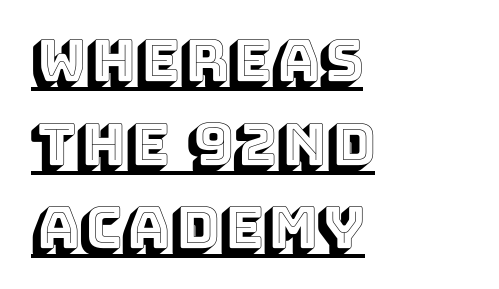
It's the straight-up-and-down kind of type. Students, note that the glyphs here touch the page at normal intervals. Quick note: interline space is typical. Underlined type.
